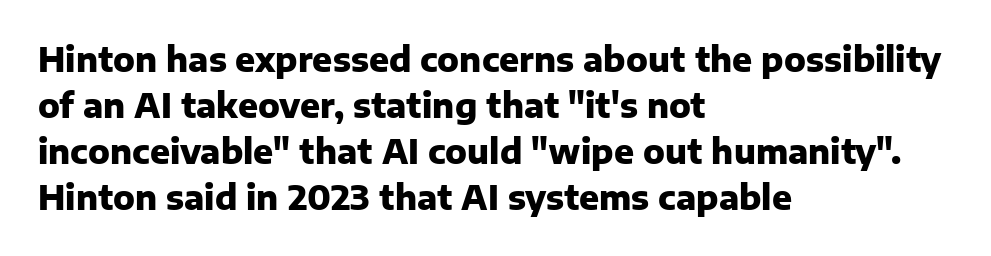
{"serif": "no", "italic": "no", "bold": "yes", "weight": "heavy", "width": "normal", "stroke_contrast": "low", "x_height": "medium", "monospaced": "no", "underline": "no", "align": "left", "line_spacing": "normal", "line_spacing_ratio": 1.39, "letter_spacing": "normal", "letter_spacing_em": 0.0, "glyph_px": 33}
